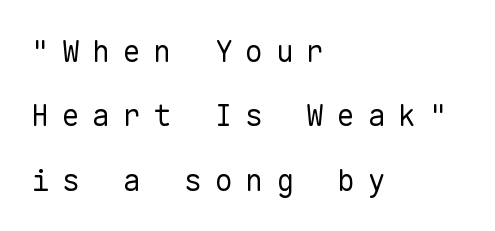
The image shows 30 px regular-weight sans-serif type, upright, monospaced; set left-aligned, loose line spacing (2.15x), unusually wide letter spacing (+0.42 em), not underlined; low stroke contrast and a medium x-height.
